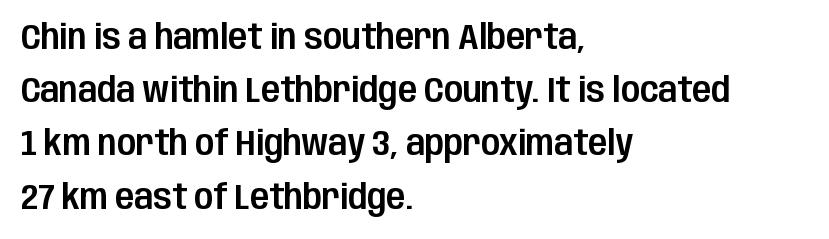
{"serif": "no", "italic": "no", "width": "condensed", "stroke_contrast": "low", "x_height": "large", "monospaced": "no", "underline": "no", "align": "left", "line_spacing": "normal", "line_spacing_ratio": 1.52, "letter_spacing": "normal", "letter_spacing_em": 0.0, "glyph_px": 35}
